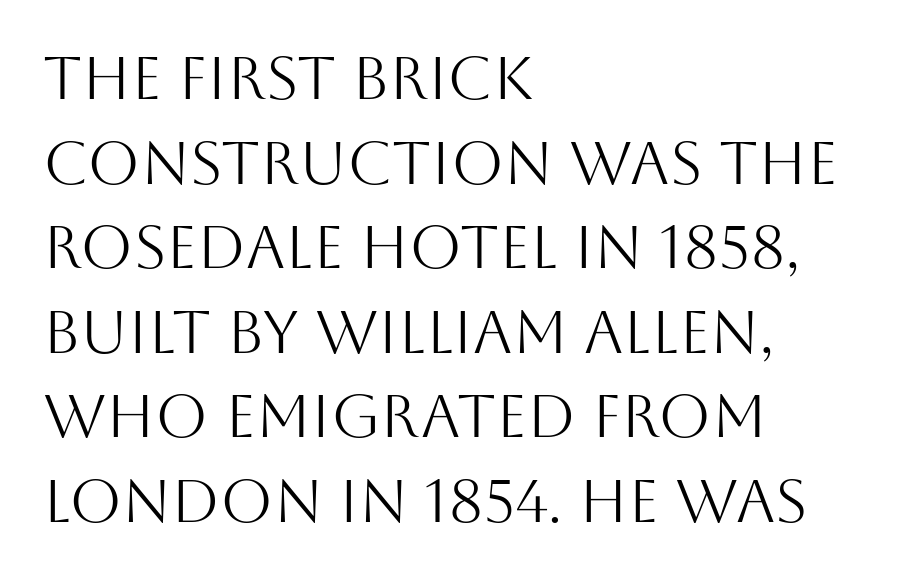
Q: Is the text bold? A: No.
Q: Is the text italic (slanted)? A: No, it is upright.
Q: Is the typeface a serif or a sans-serif typeface? A: Sans-serif.
Q: Is the text underlined? A: No.
Q: How is the paragraph aligned? A: Left-aligned.
Q: Is the spacing between letters normal or unusually wide? A: Normal.
Q: Is the spacing between lines tight, normal or loose? A: Normal.
Q: Width (condensed, normal, or wide)? A: Normal.
Q: Stroke contrast? A: Medium.
Q: x-height? A: Large.
Q: Monospaced? A: No.
